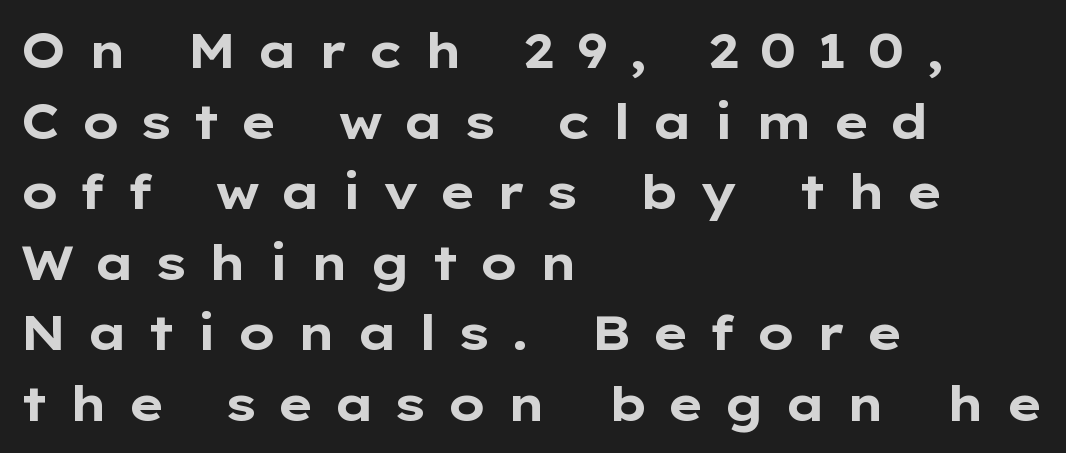
Typesetter's note: full bold, strokes at maximum text heaviness. Substantial extra tracking has been applied to these lines. Leading: standard. Regarding serifs, this sample does without them. The lettering stays uniformly vertical, giving the passage a roman look. Is the block centered? No — it sits flush against the left margin.
